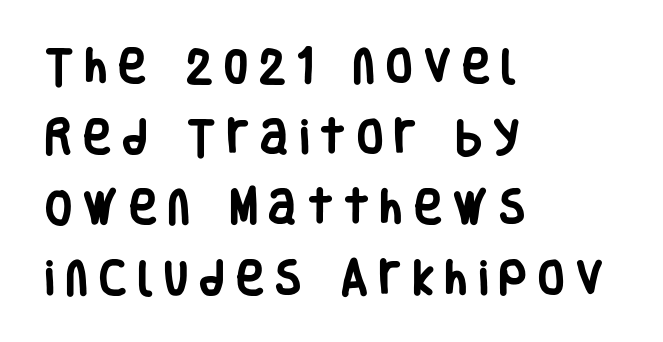
{"serif": "no", "italic": "no", "bold": "yes", "weight": "heavy", "width": "condensed", "stroke_contrast": "low", "x_height": "large", "monospaced": "no", "underline": "no", "align": "left", "line_spacing_ratio": 1.86, "letter_spacing": "wide", "letter_spacing_em": 0.3, "glyph_px": 38}
